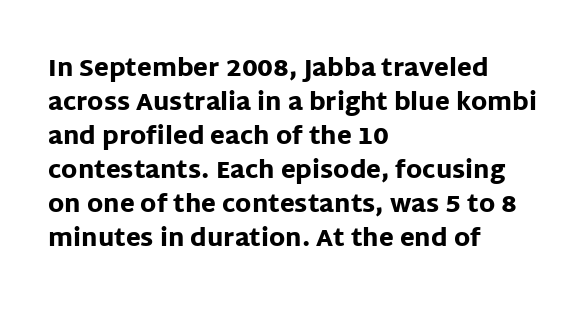
{"italic": "no", "bold": "yes", "underline": "no", "align": "left", "line_spacing": "normal", "line_spacing_ratio": 1.42, "letter_spacing": "normal", "letter_spacing_em": 0.0, "glyph_px": 24}
